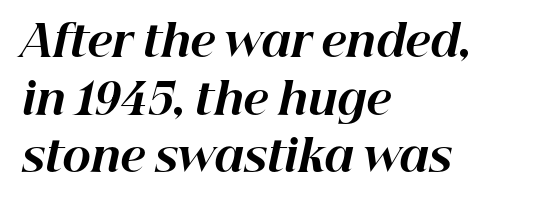
I'd describe the lettering as bold — thick and assertive. The setting favours the left margin, as ordinary paragraphs usually do. The glyphs are unaccompanied by any horizontal stroke below them. The specimen reads as italic at a glance. Notice how descenders clear the ascenders below comfortably — that's standard leading.
